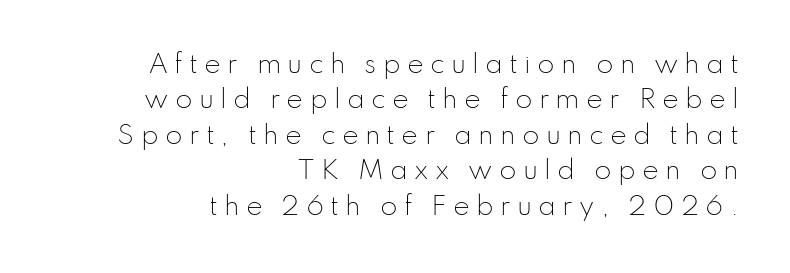
The image shows 25 px text type, upright; set right-aligned, normal line spacing (1.42x), unusually wide letter spacing (+0.25 em), not underlined.
